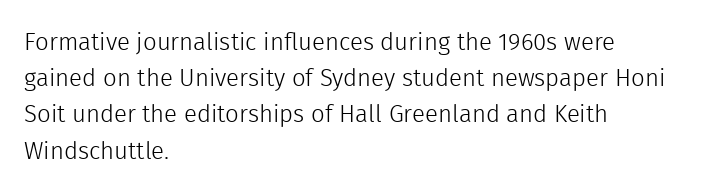
{"italic": "no", "bold": "no", "underline": "no", "align": "left", "line_spacing": "normal", "line_spacing_ratio": 1.51, "letter_spacing": "normal", "letter_spacing_em": 0.0, "glyph_px": 24}
